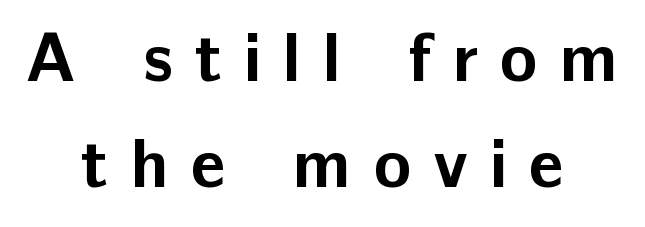
Each glyph is drawn with heavy, bold strokes. Rendered with straight, roman letterforms. Think of a printed novel: that variable character pitch is what you see here. A typesetter would label this face a sans. The letters are spread apart with noticeably loose tracking. Does the leading feel generous? No, just average.
